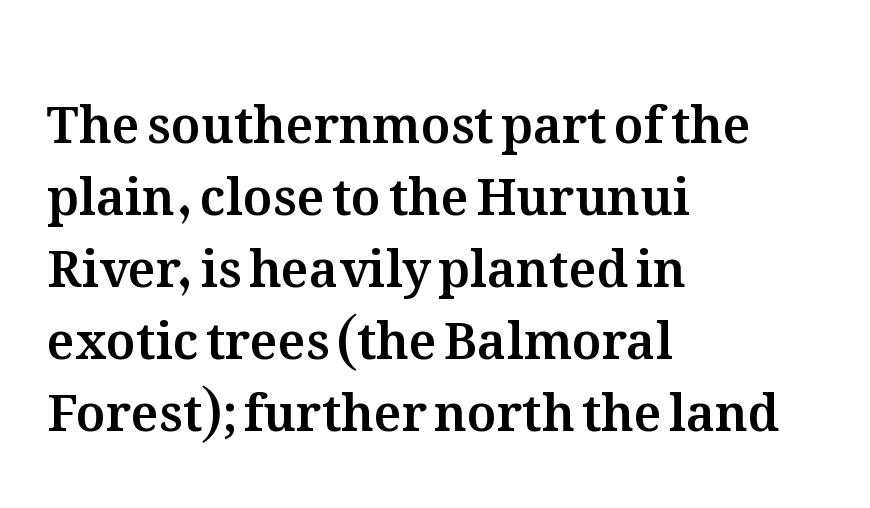
Unlike italic type, these characters show no tilt at all. Whoever set this chose a conventional vertical rhythm. Descenders hang freely into open space. This sample has the flowing, uneven cadence of proportional lettering. Typeset ragged right — the left edge is the straight one.
